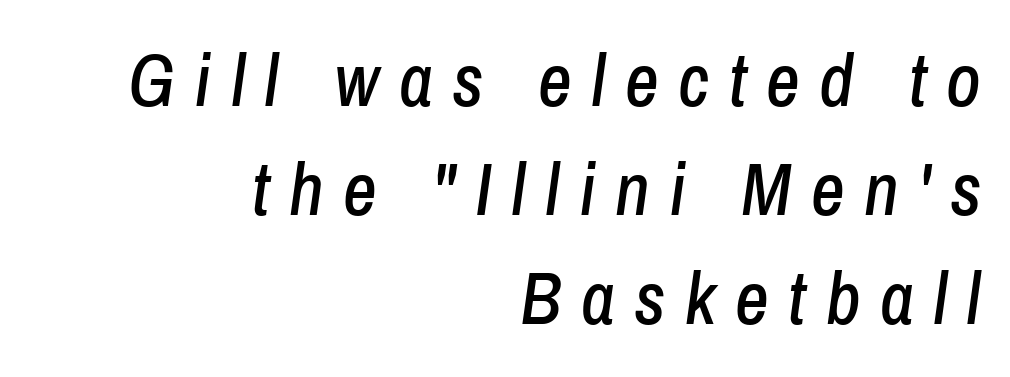
Q: Is the text italic (slanted)? A: Yes, it leans right by about 8 degrees.
Q: Is the text underlined? A: No.
Q: How is the paragraph aligned? A: Right-aligned.
Q: Is the spacing between letters normal or unusually wide? A: Unusually wide.
Q: Is the spacing between lines tight, normal or loose? A: Normal.
Q: Width (condensed, normal, or wide)? A: Condensed.
Q: Stroke contrast? A: Low.
Q: x-height? A: Medium.
Q: Monospaced? A: No.
